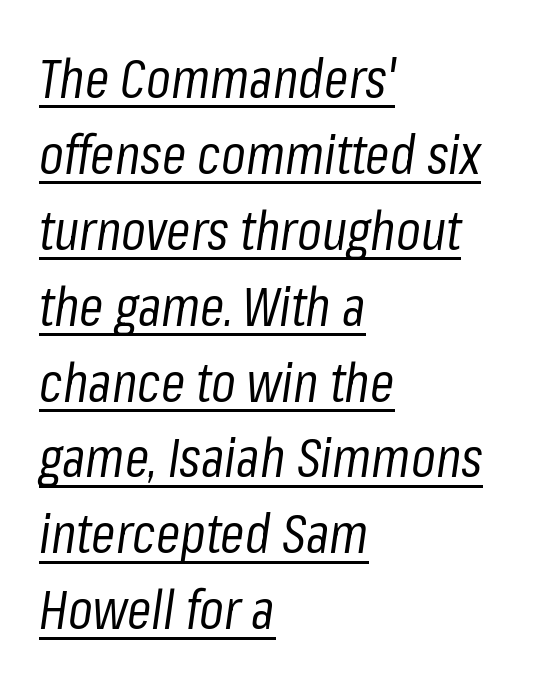
Q: Is the text bold? A: No.
Q: Is the text italic (slanted)? A: Yes, it leans right by about 8 degrees.
Q: Is the text underlined? A: Yes.
Q: How is the paragraph aligned? A: Left-aligned.
Q: Is the spacing between letters normal or unusually wide? A: Normal.
Q: Is the spacing between lines tight, normal or loose? A: Normal.
Q: Width (condensed, normal, or wide)? A: Condensed.
Q: Stroke contrast? A: Low.
Q: x-height? A: Medium.
Q: Monospaced? A: No.
